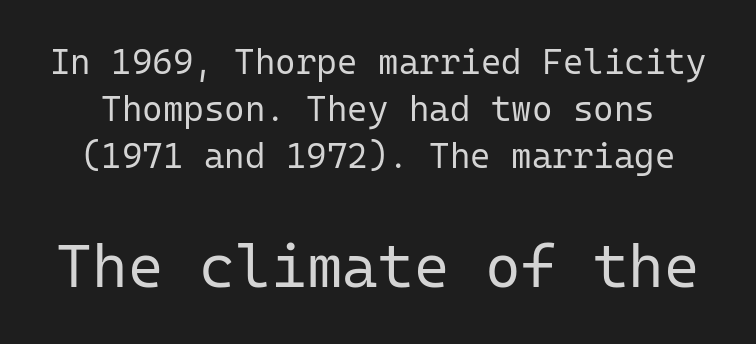
Q: Is the text bold? A: No.
Q: Is the text italic (slanted)? A: No, it is upright.
Q: Is the typeface a serif or a sans-serif typeface? A: Sans-serif.
Q: Is the text underlined? A: No.
Q: Is the spacing between letters normal or unusually wide? A: Normal.
Q: Is the spacing between lines tight, normal or loose? A: Normal.
Q: Which block of text is set in a larger size, the first (top) or the second (bottom)? A: The second (bottom) one.
Q: Width (condensed, normal, or wide)? A: Normal.
Q: Stroke contrast? A: Low.
Q: x-height? A: Medium.
Q: Monospaced? A: Yes.
